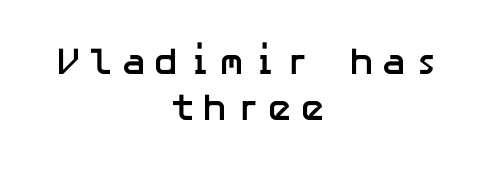
Pretty heavy lettering here — definitely bold. The lettering stays uniformly vertical, giving the passage a roman look. One-word summary of the alignment: center. Each letter's strokes conclude bluntly, with no projecting serifs. Just letters on the line, the space beneath them empty.
